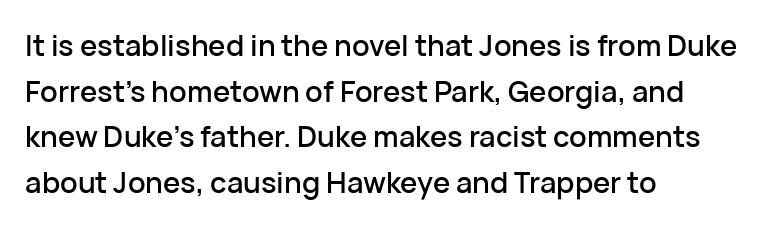
This sample keeps an unexceptional amount of space between lines. Posture: vertical. Looks like regular typesetting: each glyph gets only the width it needs. Descenders are the only things crossing below the line.
